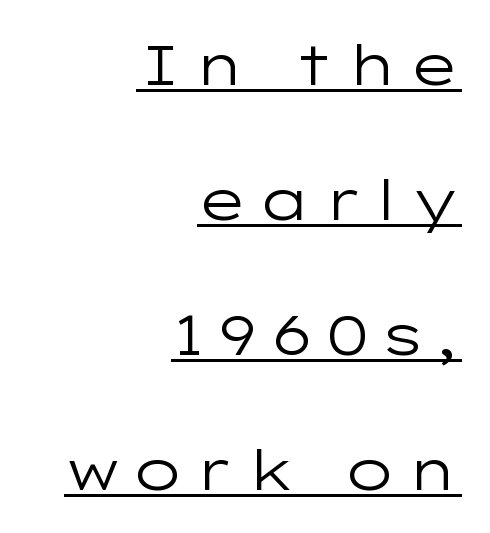
The image shows 56 px regular-weight, wide sans-serif type, upright; set right-aligned, loose line spacing (2.41x), underlined; low stroke contrast and a medium x-height.
